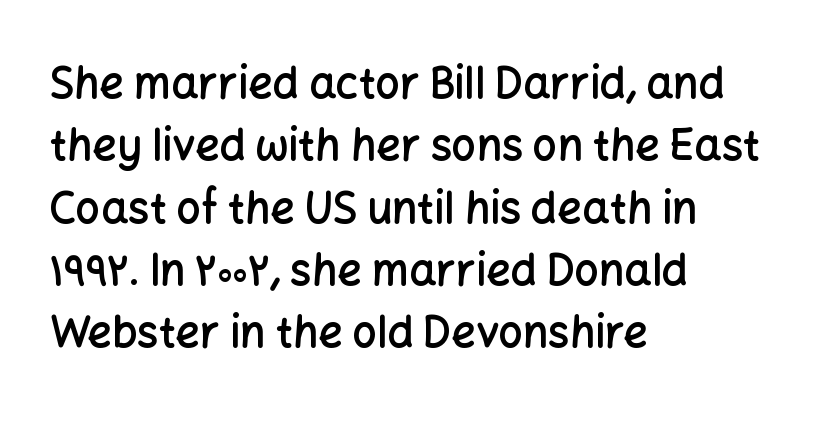
Is the block centered? No — it sits flush against the left margin. Beneath every word, the page is bare. Each new line begins a customary step beneath the previous one. On the weight axis this lands at semibold, roughly 600. Each word holds together tightly as a unit, with standard inter-letter gaps. Character widths vary here, with narrow letters taking less room than wide ones.
